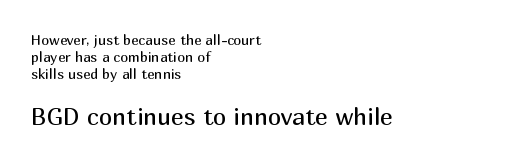
The image shows 24 px text type, upright; set left-aligned, line spacing 1.2x, normal letter spacing, not underlined; the second (bottom) block is 1.71x larger.
